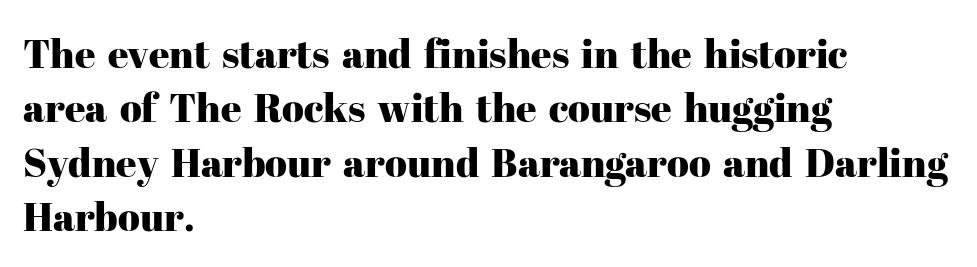
The image shows 40 px serif type, upright; set left-aligned, normal line spacing (1.36x), normal letter spacing, not underlined; high stroke contrast and a medium x-height.
